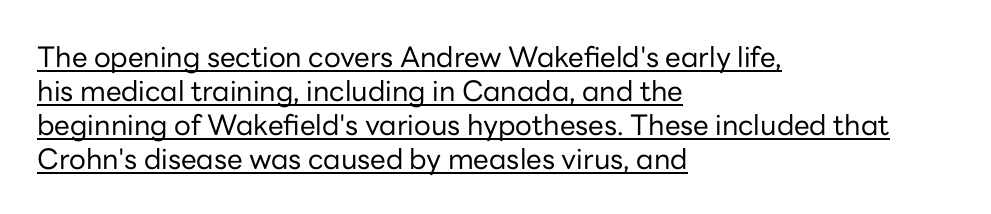
The image shows 28 px regular-weight sans-serif type, upright; set left-aligned, line spacing 1.21x, normal letter spacing, underlined; low stroke contrast and a medium x-height.
